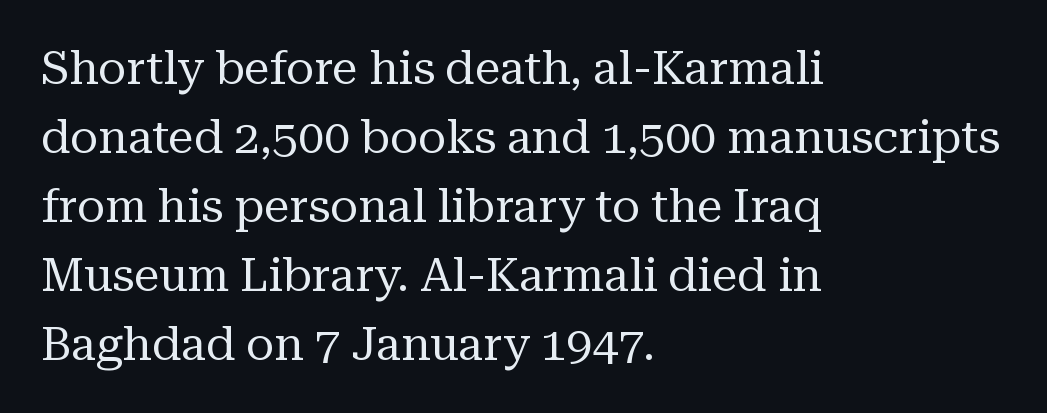
The image shows 46 px regular-weight serif type, upright; set left-aligned, normal line spacing (1.5x), normal letter spacing, not underlined; medium stroke contrast and a medium x-height.
